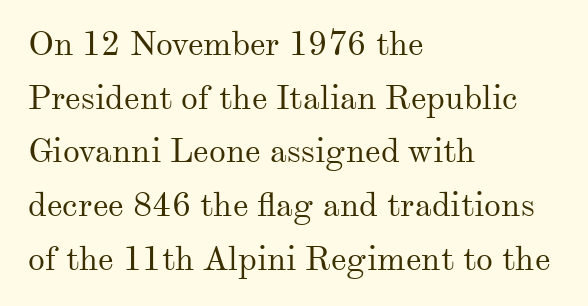
Does extra space separate the letters? No, they use regular spacing. Does the copy run flush right? No — it runs flush left. Type without underlining. Ascenders rise straight up at ninety degrees. This sample has the flowing, uneven cadence of proportional lettering.
